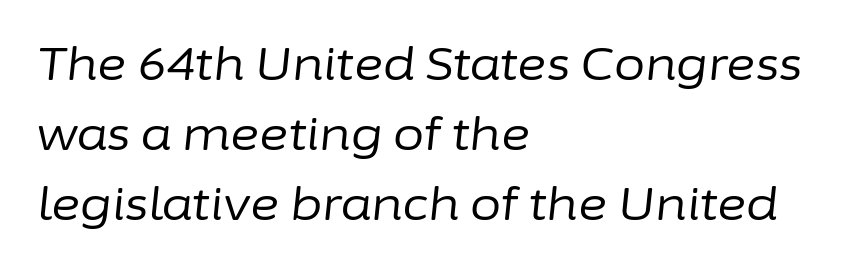
The image shows 45 px regular-weight type, italic (leaning right); set left-aligned, normal line spacing (1.56x), normal letter spacing, not underlined; low stroke contrast and a medium x-height.
